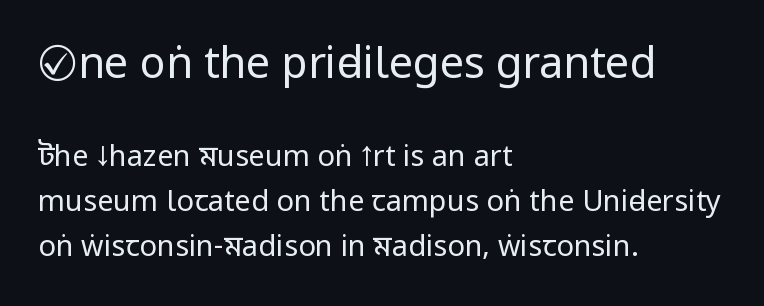
Honestly, the letter spacing is just normal — you wouldn't notice it. It's the straight-up-and-down kind of type. The setting favours the left margin, as ordinary paragraphs usually do. Is this a heavy cut? Hardly; it is regular or lighter. The composition opens big and finishes small.
